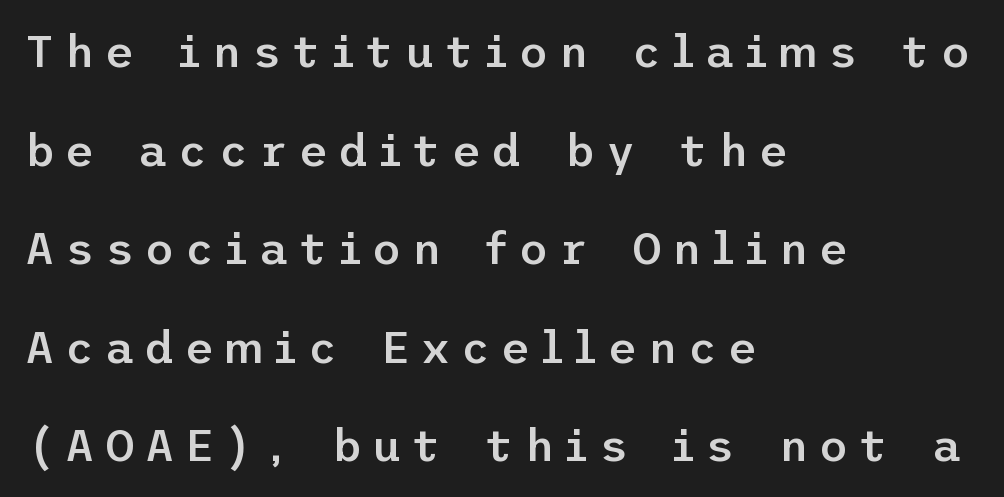
Q: Is the text bold? A: Semi-bold.
Q: Is the text italic (slanted)? A: No, it is upright.
Q: Is the typeface a serif or a sans-serif typeface? A: Sans-serif.
Q: Is the text underlined? A: No.
Q: How is the paragraph aligned? A: Left-aligned.
Q: Is the spacing between letters normal or unusually wide? A: Unusually wide.
Q: Is the spacing between lines tight, normal or loose? A: Loose.
Q: Width (condensed, normal, or wide)? A: Normal.
Q: Stroke contrast? A: Low.
Q: x-height? A: Medium.
